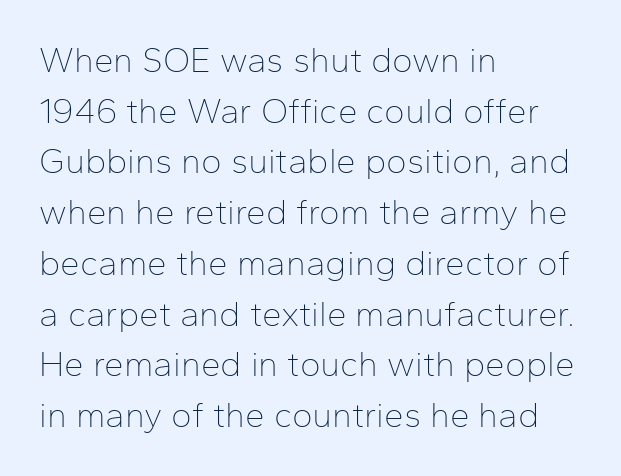
The image shows 35 px thin sans-serif type, upright; set left-aligned, normal line spacing (1.45x), normal letter spacing, not underlined; low stroke contrast and a medium x-height.
